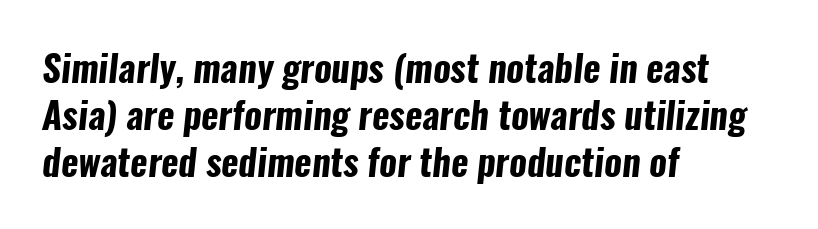
{"serif": "no", "bold": "yes", "weight": "bold", "width": "condensed", "stroke_contrast": "low", "x_height": "medium", "monospaced": "no", "underline": "no", "align": "left", "line_spacing": "normal", "line_spacing_ratio": 1.27, "letter_spacing": "normal", "letter_spacing_em": 0.0, "glyph_px": 37}
